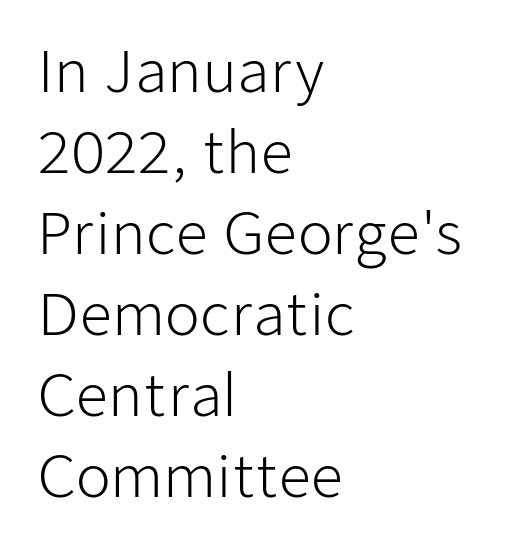
The passage shown is not bold in any degree. The passage shown is typeset with a sans-serif family. This sample keeps an unexceptional amount of space between lines. Italic? Not at all — the glyphs are vertical. You could not count columns in this text — the font is proportionally spaced.
